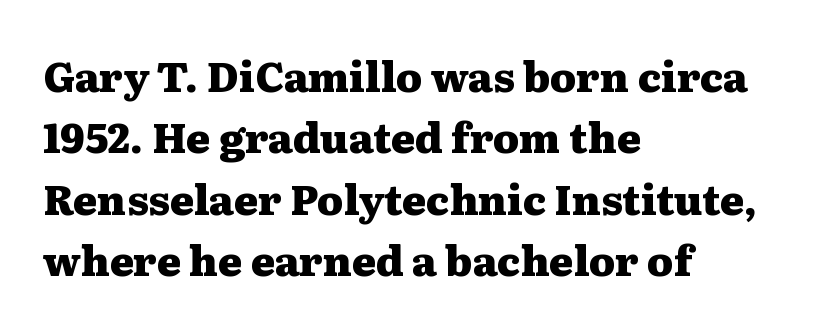
The image shows 41 px heavy, wide serif type, upright; set left-aligned, normal line spacing (1.5x), normal letter spacing, not underlined; medium stroke contrast and a medium x-height.
